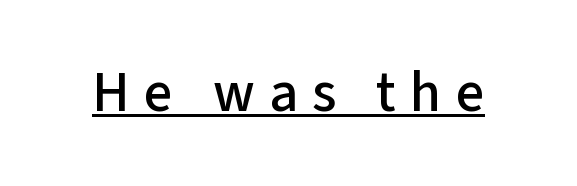
{"serif": "no", "italic": "no", "width": "normal", "stroke_contrast": "low", "x_height": "medium", "monospaced": "no", "underline": "yes", "letter_spacing": "wide", "letter_spacing_em": 0.25, "glyph_px": 57}
